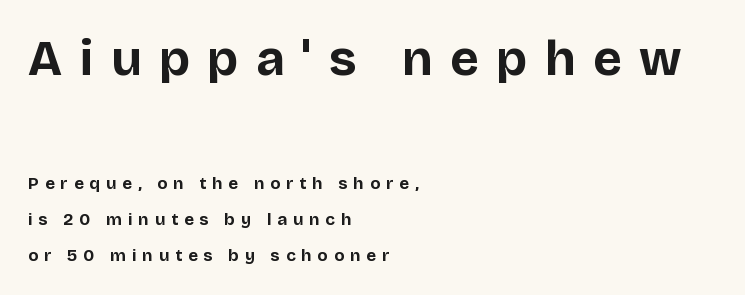
The image shows 50 px bold sans-serif type, upright; set left-aligned, loose line spacing (2.11x), unusually wide letter spacing (+0.35 em), not underlined; the first (top) block is 2.94x larger; low stroke contrast and a large x-height.
